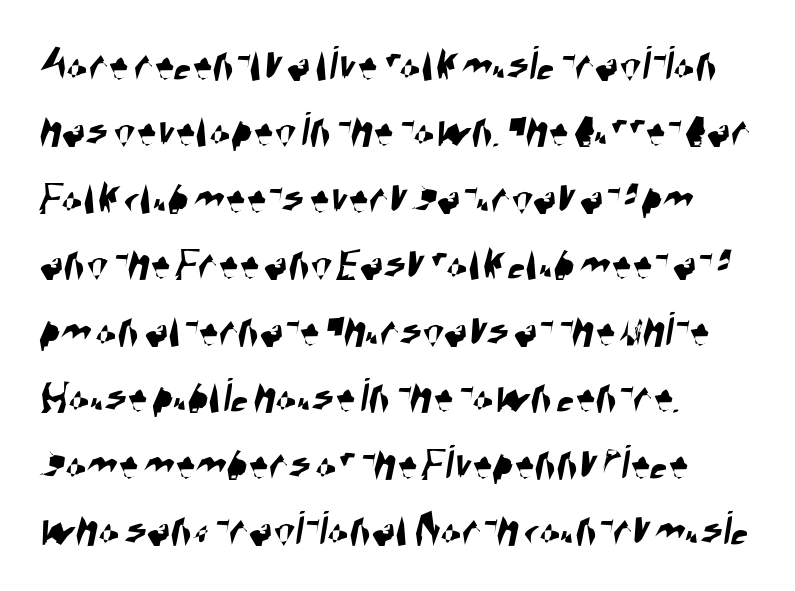
Casual observation: everything's shoved over to the left. Each word holds together tightly as a unit, with standard inter-letter gaps. Rows of type keep a routine distance in the vertical direction. Character widths vary here, with narrow letters taking less room than wide ones. Honestly, there is no underline to notice here at all. Grotesque or geometric, the face here clearly has no serifs.
